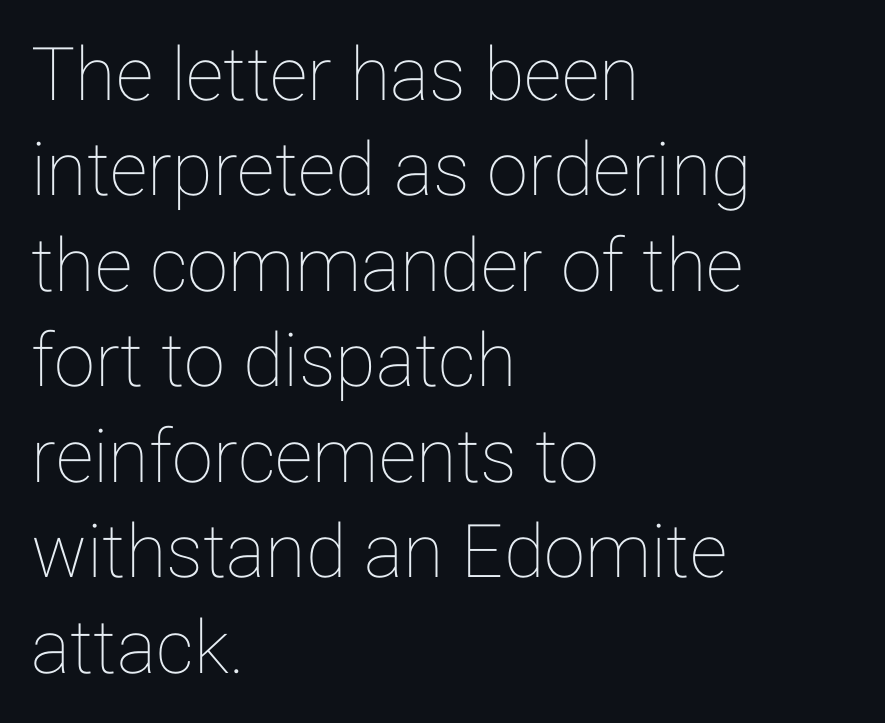
Q: Is the text italic (slanted)? A: No, it is upright.
Q: Is the text underlined? A: No.
Q: How is the paragraph aligned? A: Left-aligned.
Q: Is the spacing between letters normal or unusually wide? A: Normal.
Q: Is the spacing between lines tight, normal or loose? A: Normal.
Q: Width (condensed, normal, or wide)? A: Normal.
Q: Stroke contrast? A: Low.
Q: x-height? A: Medium.
Q: Monospaced? A: No.
